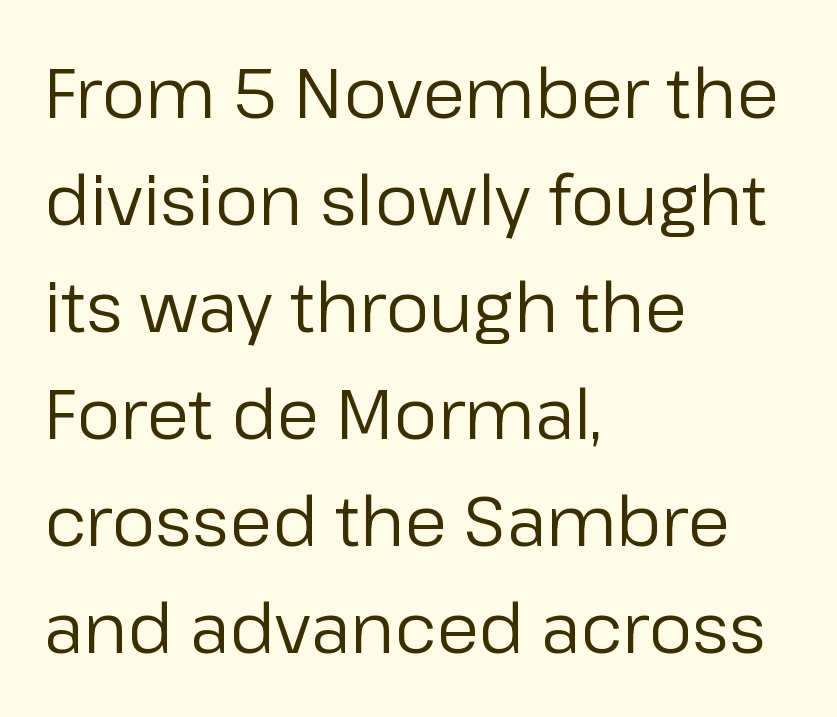
{"serif": "no", "italic": "no", "bold": "no", "weight": "regular", "width": "normal", "stroke_contrast": "low", "x_height": "medium", "monospaced": "no", "underline": "no", "align": "left", "line_spacing": "normal", "line_spacing_ratio": 1.55, "letter_spacing": "normal", "letter_spacing_em": 0.0, "glyph_px": 69}
